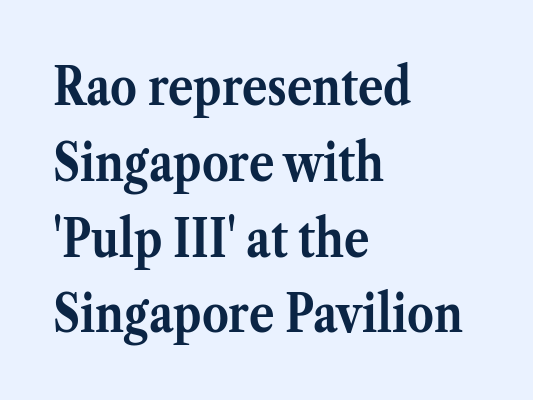
This is serif lettering, the kind often seen in printed books. Spacing between characters is what you'd get straight out of the box. The letters are bold, with thick, heavy strokes. The gap between lines stays unmarked. Think of a printed novel: that variable character pitch is what you see here.
